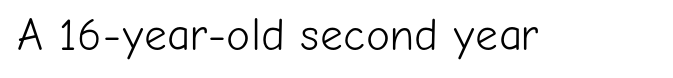
Q: Is the text bold? A: No.
Q: Is the text italic (slanted)? A: No, it is upright.
Q: Is the typeface a serif or a sans-serif typeface? A: Sans-serif.
Q: Is the text underlined? A: No.
Q: Is the spacing between letters normal or unusually wide? A: Normal.
Q: Width (condensed, normal, or wide)? A: Normal.
Q: Stroke contrast? A: Low.
Q: x-height? A: Medium.
Q: Monospaced? A: No.
